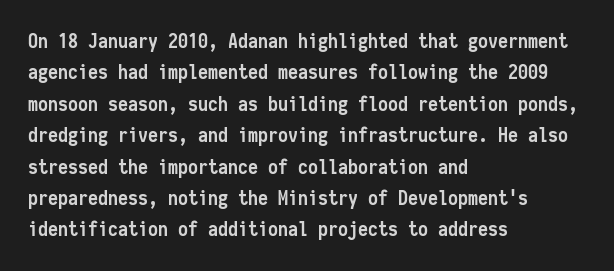
The image shows 20 px bold type, upright; set left-aligned, normal line spacing (1.57x), normal letter spacing, not underlined.
